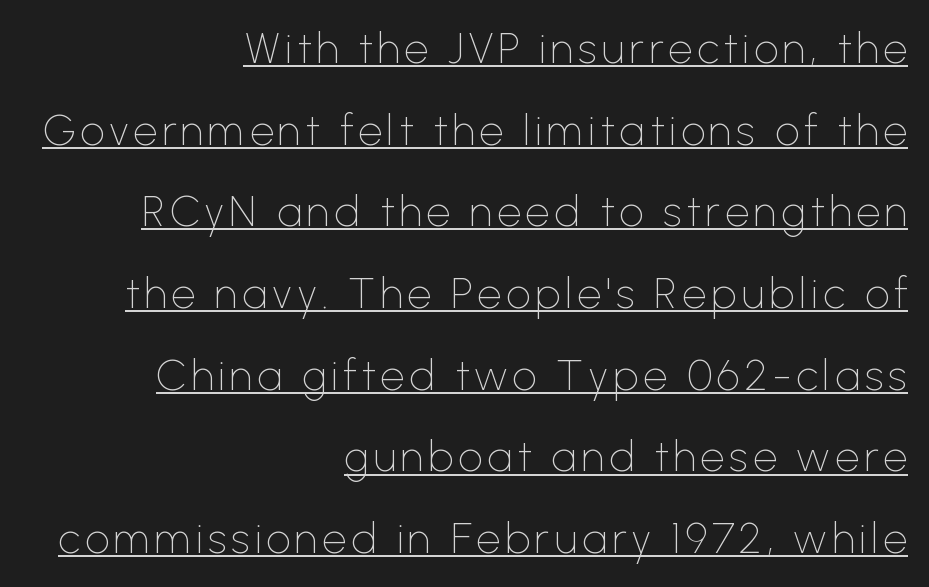
{"serif": "no", "italic": "no", "bold": "no", "weight": "thin", "width": "normal", "stroke_contrast": "low", "x_height": "medium", "monospaced": "no", "underline": "yes", "align": "right", "line_spacing": "loose", "line_spacing_ratio": 1.9, "glyph_px": 43}
